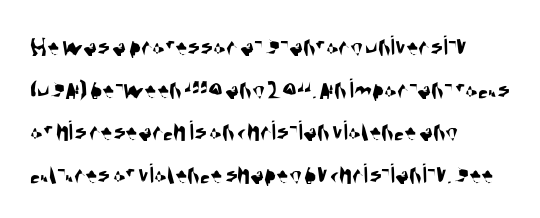
{"serif": "no", "width": "condensed", "stroke_contrast": "medium", "x_height": "large", "monospaced": "no", "underline": "no", "align": "left", "line_spacing": "normal", "line_spacing_ratio": 1.47, "letter_spacing": "normal", "letter_spacing_em": 0.0, "glyph_px": 29}
